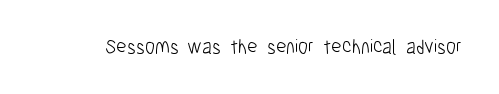
Q: Is the text bold? A: No.
Q: Is the text italic (slanted)? A: No, it is upright.
Q: Is the text underlined? A: No.
Q: Is the spacing between letters normal or unusually wide? A: Normal.
